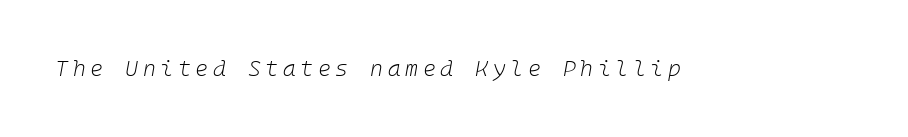
Q: Is the text bold? A: No.
Q: Is the text italic (slanted)? A: Yes, it leans right by about 10 degrees.
Q: Is the text underlined? A: No.
Q: Is the spacing between letters normal or unusually wide? A: Unusually wide.
